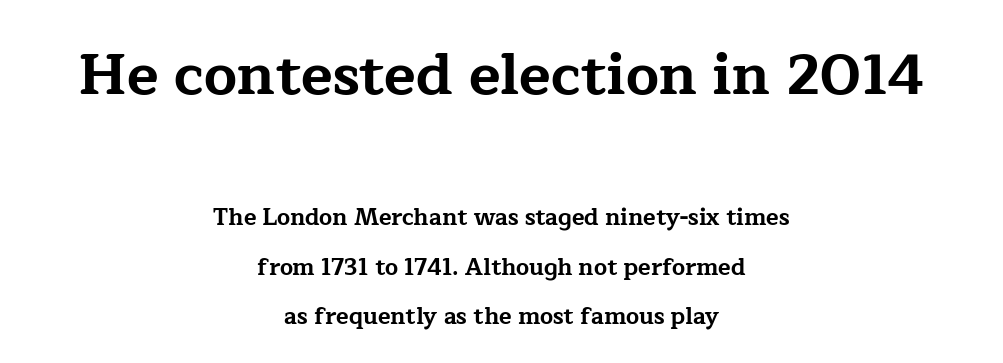
Q: Is the text bold? A: Yes.
Q: Is the text italic (slanted)? A: No, it is upright.
Q: Is the typeface a serif or a sans-serif typeface? A: Serif.
Q: Is the text underlined? A: No.
Q: How is the paragraph aligned? A: Centered.
Q: Is the spacing between letters normal or unusually wide? A: Normal.
Q: Is the spacing between lines tight, normal or loose? A: Loose.
Q: Which block of text is set in a larger size, the first (top) or the second (bottom)? A: The first (top) one.
Q: Width (condensed, normal, or wide)? A: Wide.
Q: Stroke contrast? A: Low.
Q: x-height? A: Medium.
Q: Monospaced? A: No.
